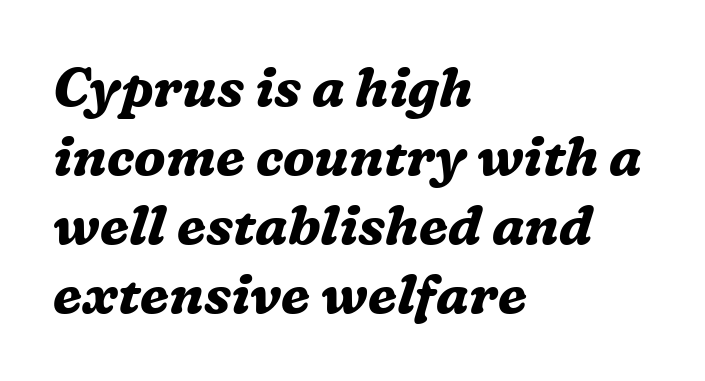
Glance below the letters and you will spot only blank space. The designer went with a serif here, giving each stem small feet. This sample has the flowing, uneven cadence of proportional lettering. Weight: bold. Glyph-to-glyph distance matches everyday printed text. The axis of the letterforms is tilted away from vertical.
